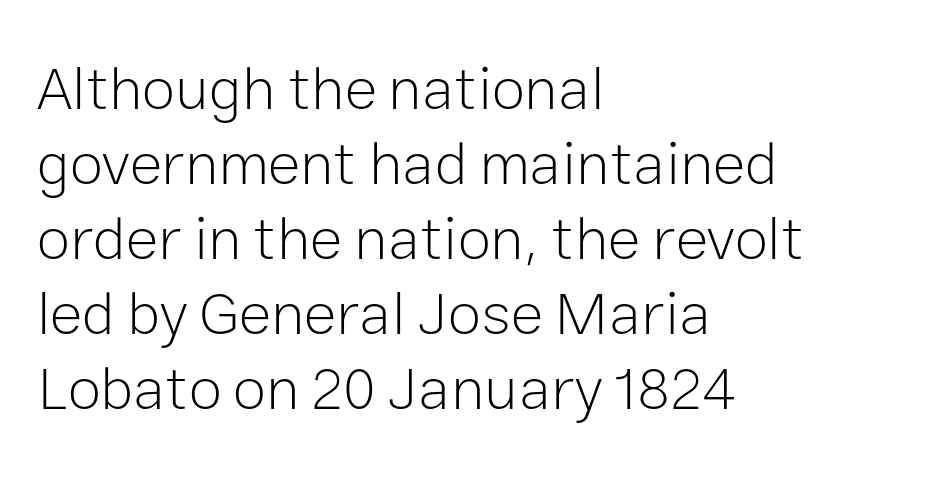
Rule under the text: the space is simply empty. The ragged edge is on the right, which tells us the setting is flush left. What kind of face is this? One without serifs — a sans. Weight: in the light-to-regular range. A typesetter would call this proportional, since set widths differ per character.
